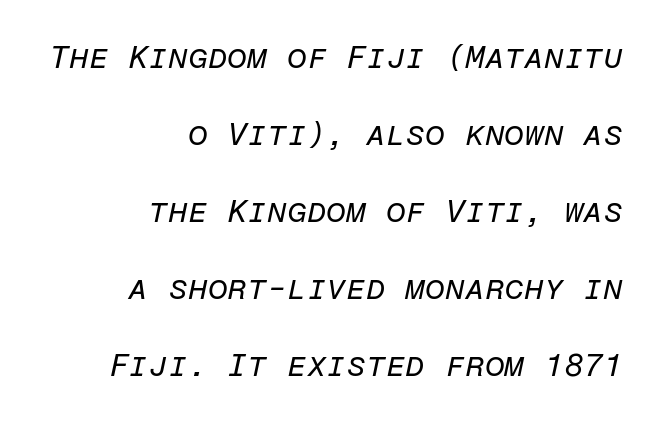
Q: Is the text bold? A: No.
Q: Is the text italic (slanted)? A: Yes, it leans right by about 12 degrees.
Q: Is the text underlined? A: No.
Q: How is the paragraph aligned? A: Right-aligned.
Q: Is the spacing between letters normal or unusually wide? A: Normal.
Q: Is the spacing between lines tight, normal or loose? A: Loose.
Q: Width (condensed, normal, or wide)? A: Normal.
Q: Stroke contrast? A: Low.
Q: x-height? A: Medium.
Q: Monospaced? A: Yes.
